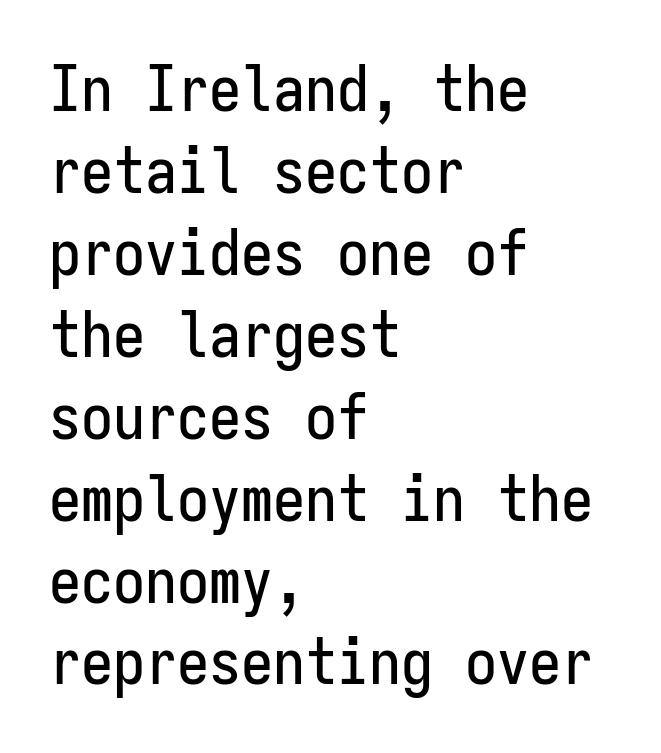
{"serif": "no", "italic": "no", "width": "condensed", "stroke_contrast": "low", "x_height": "medium", "monospaced": "yes", "underline": "no", "align": "left", "line_spacing": "normal", "line_spacing_ratio": 1.28, "letter_spacing": "normal", "letter_spacing_em": 0.0, "glyph_px": 64}
